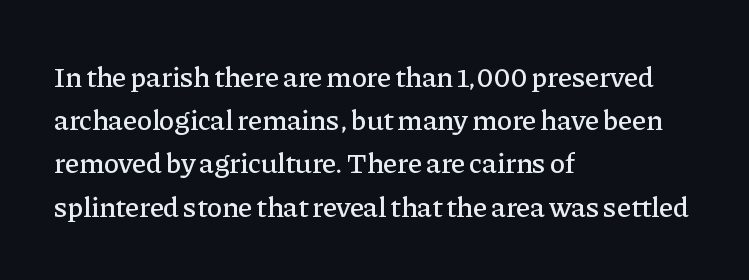
The image shows 29 px serif type, upright; set left-aligned, normal line spacing (1.49x), normal letter spacing, not underlined; low stroke contrast and a medium x-height.
